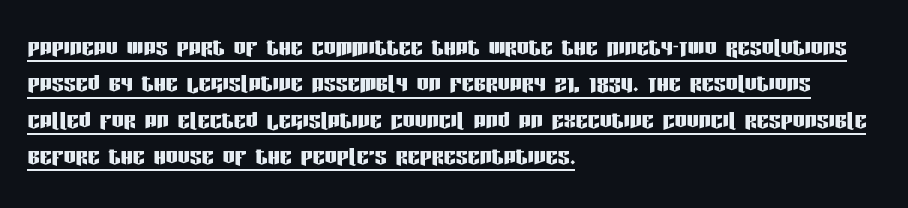
{"serif": "no", "italic": "no", "width": "condensed", "stroke_contrast": "low", "x_height": "large", "monospaced": "no", "underline": "yes", "align": "left", "line_spacing_ratio": 1.21, "letter_spacing": "normal", "letter_spacing_em": 0.0, "glyph_px": 30}
